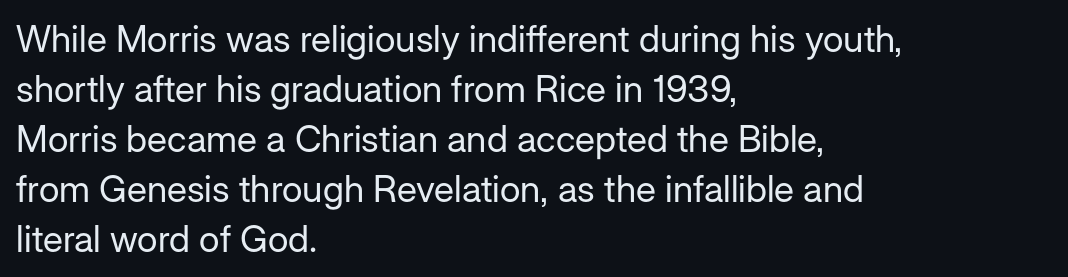
The image shows 37 px regular-weight sans-serif type, upright; set left-aligned, normal line spacing (1.35x), normal letter spacing, not underlined; low stroke contrast and a medium x-height.
